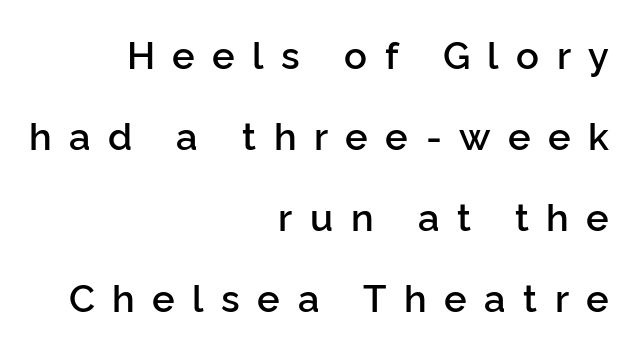
The image shows 38 px semibold sans-serif type, upright; set right-aligned, loose line spacing (2.13x), unusually wide letter spacing (+0.46 em), not underlined; low stroke contrast and a medium x-height.
